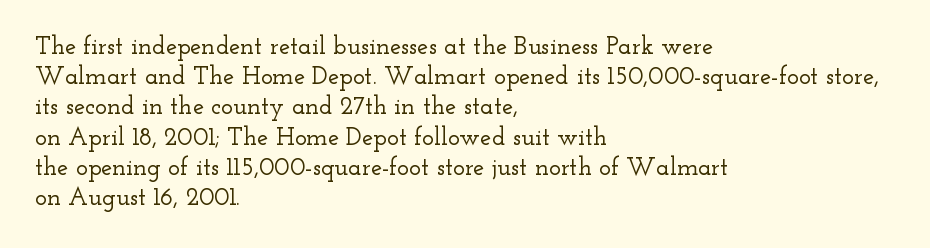
{"italic": "no", "underline": "no", "align": "left", "line_spacing_ratio": 1.21, "letter_spacing": "normal", "letter_spacing_em": 0.0, "glyph_px": 25}
